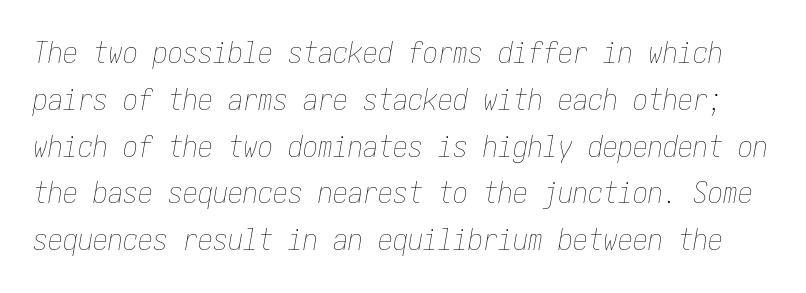
{"italic": "yes", "lean": "right", "slant_degrees": 10, "bold": "no", "weight": "thin", "width": "condensed", "stroke_contrast": "low", "x_height": "medium", "underline": "no", "line_spacing": "normal", "line_spacing_ratio": 1.56, "letter_spacing": "normal", "letter_spacing_em": 0.0, "glyph_px": 30}
